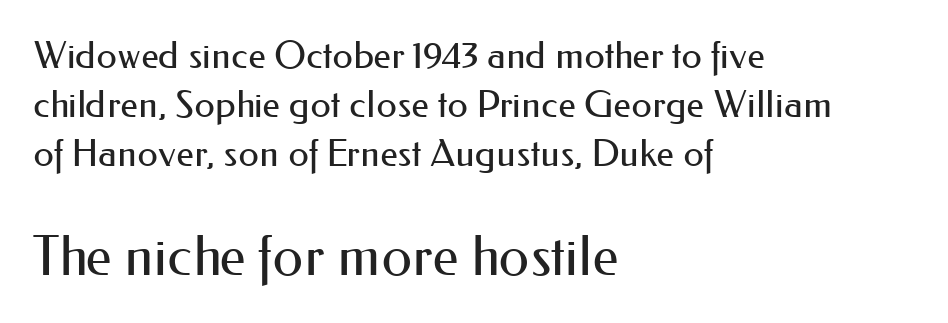
Typographically, this falls in the sans-serif category. Here the designer chose a conventional face with non-uniform glyph widths. The lines sit at an ordinary, default distance from one another. The second block has been scaled up relative to the first.
